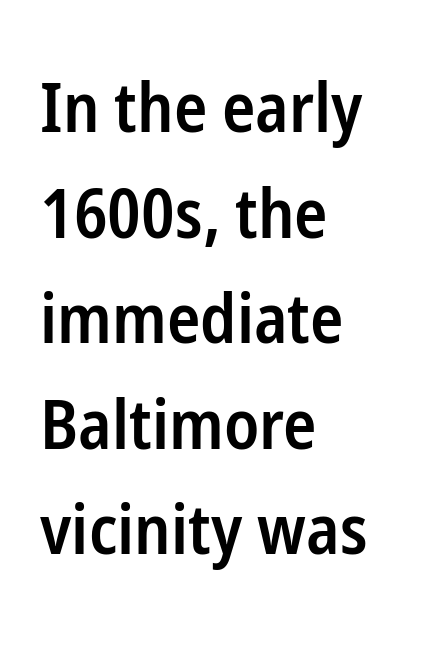
The image shows 69 px semibold, condensed sans-serif type, upright; set left-aligned, normal line spacing (1.53x), normal letter spacing, not underlined; low stroke contrast and a medium x-height.
